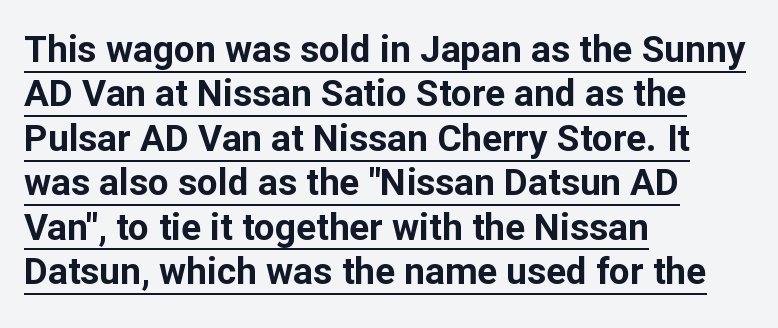
Q: Is the text bold? A: Yes.
Q: Is the text italic (slanted)? A: No, it is upright.
Q: Is the typeface a serif or a sans-serif typeface? A: Sans-serif.
Q: Is the text underlined? A: Yes.
Q: How is the paragraph aligned? A: Left-aligned.
Q: Is the spacing between letters normal or unusually wide? A: Normal.
Q: Width (condensed, normal, or wide)? A: Normal.
Q: Stroke contrast? A: Low.
Q: x-height? A: Medium.
Q: Monospaced? A: No.
